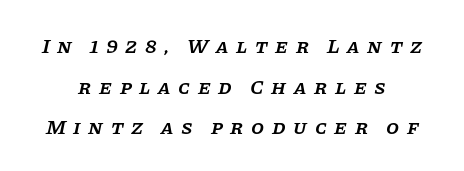
The image shows 21 px text type, italic (leaning right); set centered, loose line spacing (1.93x), unusually wide letter spacing (+0.36 em), not underlined.
